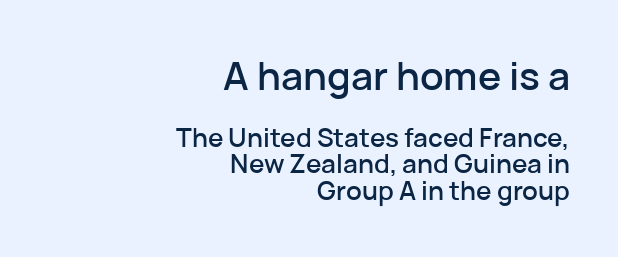
Q: Is the text italic (slanted)? A: No, it is upright.
Q: Is the typeface a serif or a sans-serif typeface? A: Sans-serif.
Q: Is the text underlined? A: No.
Q: How is the paragraph aligned? A: Right-aligned.
Q: Is the spacing between letters normal or unusually wide? A: Normal.
Q: Is the spacing between lines tight, normal or loose? A: Tight.
Q: Which block of text is set in a larger size, the first (top) or the second (bottom)? A: The first (top) one.
Q: Width (condensed, normal, or wide)? A: Normal.
Q: Stroke contrast? A: Low.
Q: x-height? A: Medium.
Q: Monospaced? A: No.
